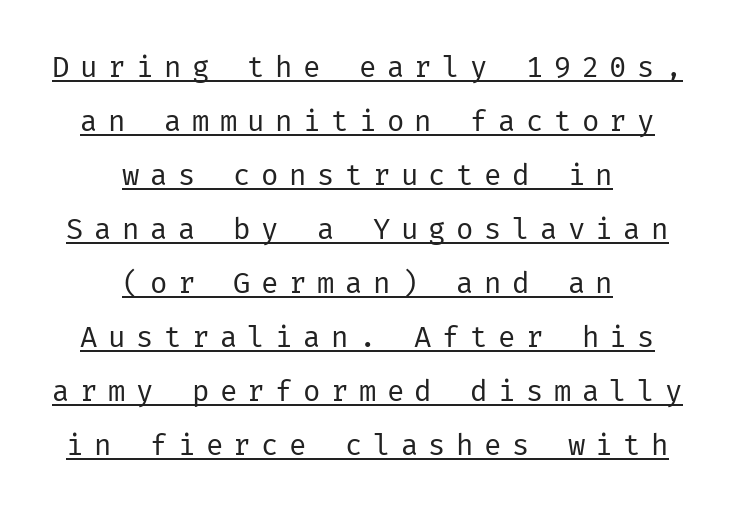
Q: Is the text bold? A: No.
Q: Is the text italic (slanted)? A: No, it is upright.
Q: Is the typeface a serif or a sans-serif typeface? A: Sans-serif.
Q: Is the text underlined? A: Yes.
Q: How is the paragraph aligned? A: Centered.
Q: Is the spacing between letters normal or unusually wide? A: Unusually wide.
Q: Width (condensed, normal, or wide)? A: Normal.
Q: Stroke contrast? A: Low.
Q: x-height? A: Medium.
